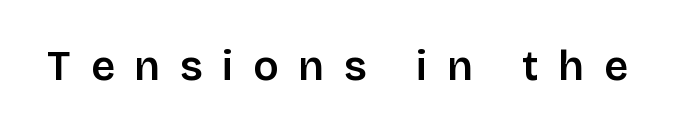
{"serif": "no", "italic": "no", "width": "normal", "stroke_contrast": "low", "x_height": "large", "monospaced": "no", "underline": "no", "letter_spacing": "wide", "letter_spacing_em": 0.47, "glyph_px": 42}
